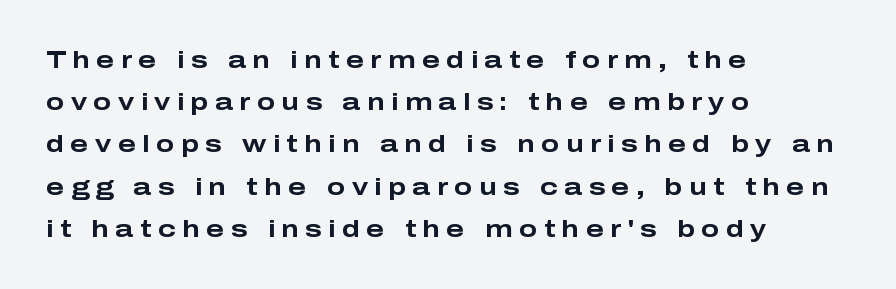
Q: Is the text bold? A: Yes.
Q: Is the text italic (slanted)? A: No, it is upright.
Q: Is the text underlined? A: No.
Q: How is the paragraph aligned? A: Left-aligned.
Q: Is the spacing between letters normal or unusually wide? A: Unusually wide.
